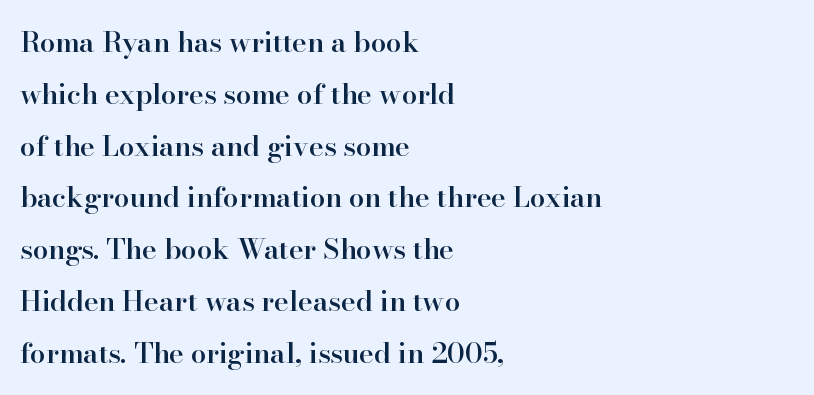
The image shows 28 px semibold serif type, upright; set left-aligned, line spacing 1.85x, normal letter spacing, not underlined; high stroke contrast and a small x-height.
